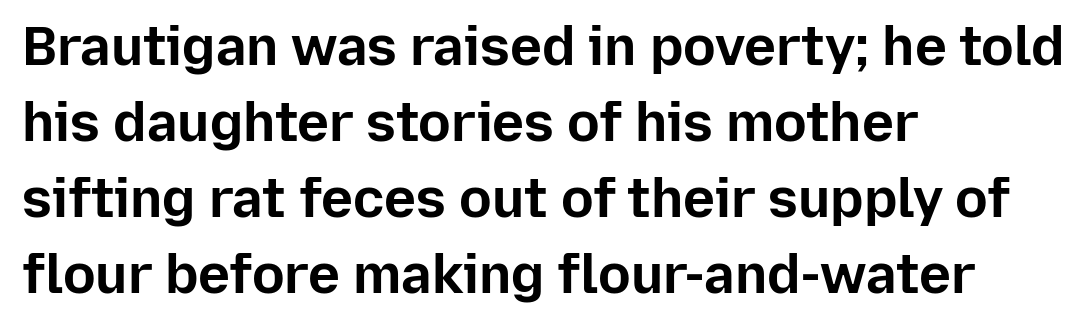
Q: Is the text bold? A: Yes.
Q: Is the text italic (slanted)? A: No, it is upright.
Q: Is the typeface a serif or a sans-serif typeface? A: Sans-serif.
Q: Is the text underlined? A: No.
Q: How is the paragraph aligned? A: Left-aligned.
Q: Is the spacing between letters normal or unusually wide? A: Normal.
Q: Is the spacing between lines tight, normal or loose? A: Normal.
Q: Width (condensed, normal, or wide)? A: Normal.
Q: Stroke contrast? A: Low.
Q: x-height? A: Medium.
Q: Monospaced? A: No.
